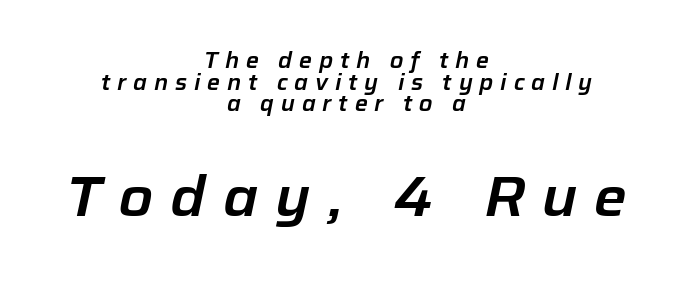
{"italic": "yes", "lean": "right", "slant_degrees": 12, "width": "normal", "stroke_contrast": "low", "x_height": "medium", "monospaced": "no", "underline": "no", "align": "center", "line_spacing": "tight", "line_spacing_ratio": 0.98, "letter_spacing": "wide", "letter_spacing_em": 0.31, "larger_block": "second", "size_ratio": 2.55, "glyph_px": 56}
